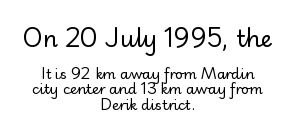
{"italic": "no", "bold": "no", "underline": "no", "align": "center", "line_spacing": "tight", "line_spacing_ratio": 1.11, "letter_spacing": "normal", "letter_spacing_em": 0.0, "larger_block": "first", "size_ratio": 1.64, "glyph_px": 23}
